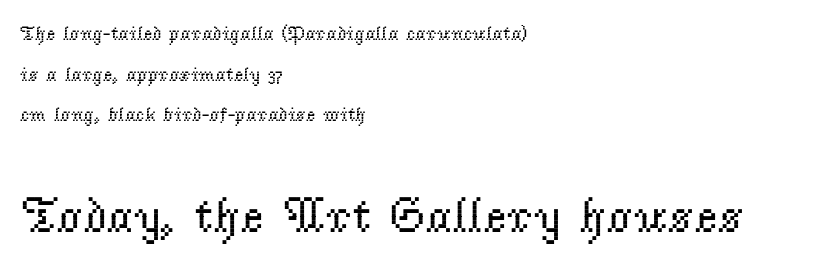
The image shows 50 px regular-weight serif type, upright; set left-aligned, loose line spacing (2.03x), normal letter spacing, not underlined; the second (bottom) block is 2.5x larger; low stroke contrast and a small x-height.
